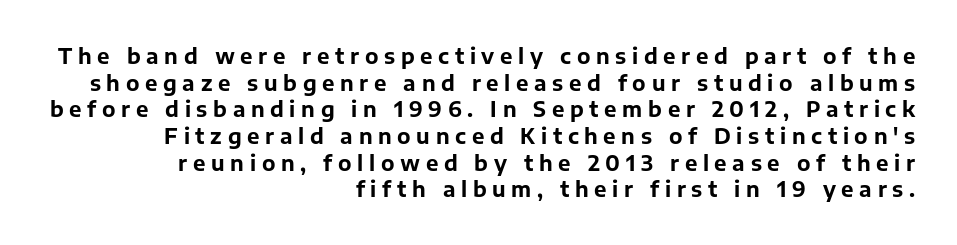
{"italic": "no", "bold": "yes", "underline": "no", "align": "right", "line_spacing": "normal", "line_spacing_ratio": 1.27, "letter_spacing": "wide", "letter_spacing_em": 0.27, "glyph_px": 21}
